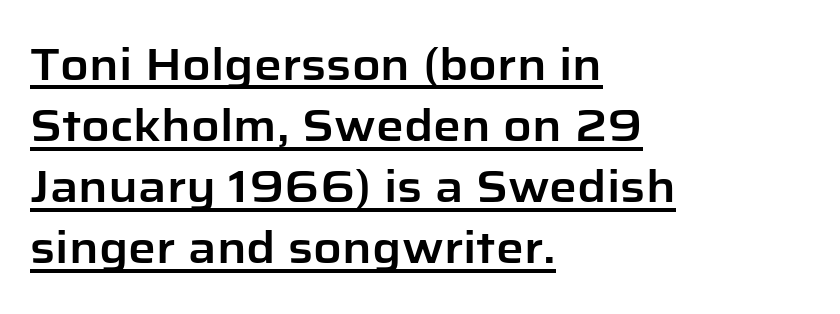
Do the characters align in a grid? No, the font is proportional. The compositor pushed each line to the left boundary. The letters stand upright; this is a roman face. Are there feet on the stems? There aren't — it's a sans.
